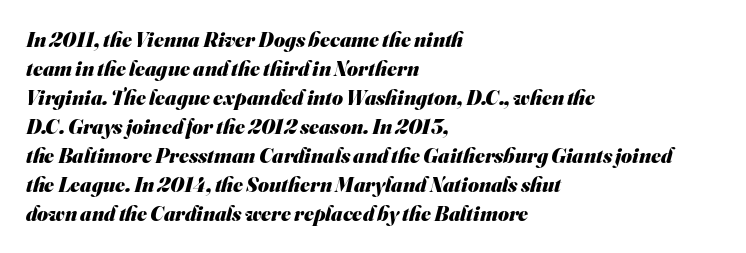
The image shows 21 px bold type; set left-aligned, normal line spacing (1.38x), normal letter spacing, not underlined.
